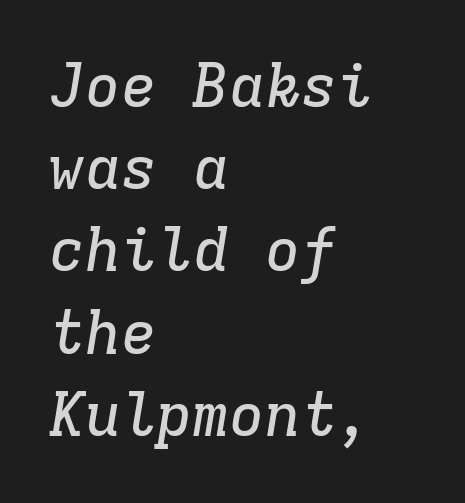
The rendering uses typewriter-style spacing with identical character cells. Look at the tracking — it's just the regular setting, nothing added. Caption: multi-line text, flush left, ragged right. Type without underlining. Rows of type keep a routine distance in the vertical direction. The glyphs in this specimen are seriffed.
